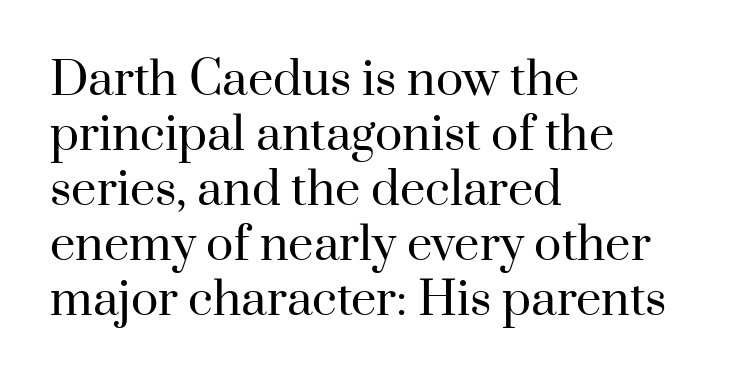
{"serif": "yes", "italic": "no", "bold": "no", "weight": "regular", "width": "normal", "stroke_contrast": "high", "x_height": "small", "monospaced": "no", "underline": "no", "align": "left", "line_spacing_ratio": 1.22, "letter_spacing": "normal", "letter_spacing_em": 0.0, "glyph_px": 45}
